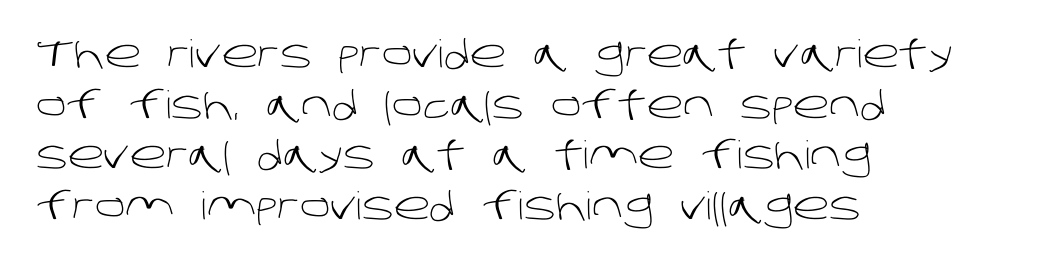
The image shows 38 px light sans-serif type; set left-aligned, normal line spacing (1.33x), normal letter spacing, not underlined; low stroke contrast and a large x-height.
